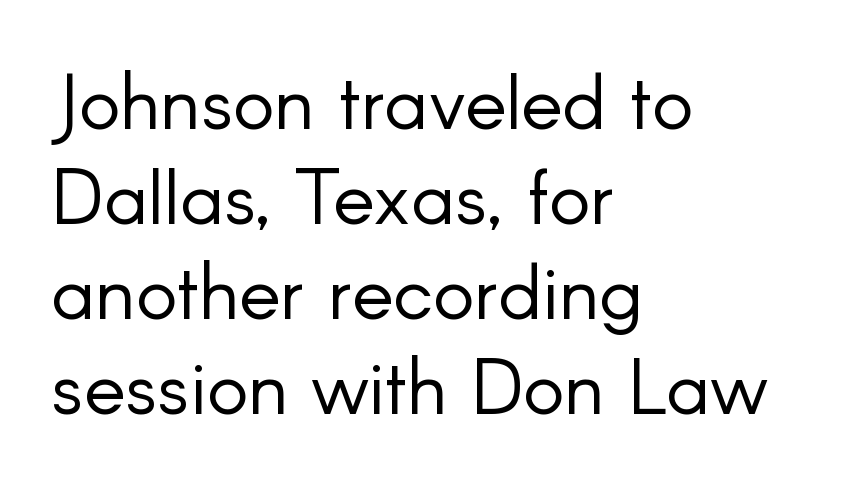
{"serif": "no", "italic": "no", "bold": "no", "weight": "light", "width": "normal", "stroke_contrast": "low", "x_height": "small", "monospaced": "no", "underline": "no", "align": "left", "line_spacing_ratio": 1.22, "letter_spacing": "normal", "letter_spacing_em": 0.0, "glyph_px": 78}
